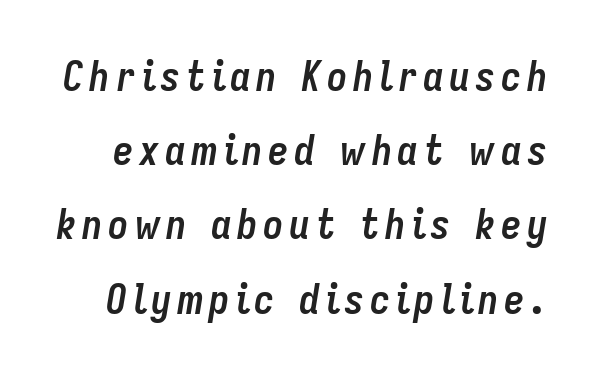
The image shows 41 px semibold, condensed type, italic (leaning right); set line spacing 1.81x, not underlined; low stroke contrast and a medium x-height.
